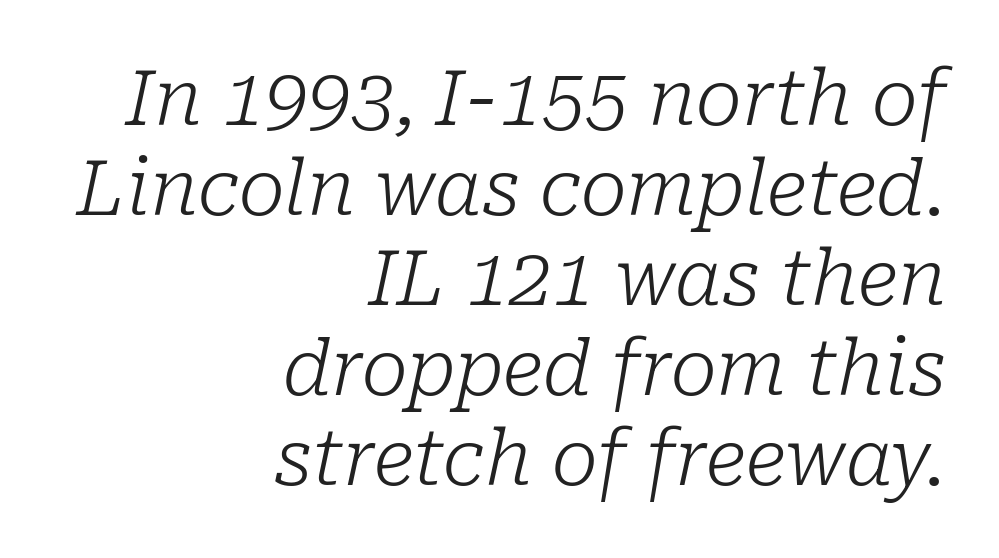
Q: Is the text bold? A: No.
Q: Is the text italic (slanted)? A: Yes, it leans right by about 10 degrees.
Q: Is the typeface a serif or a sans-serif typeface? A: Serif.
Q: Is the text underlined? A: No.
Q: How is the paragraph aligned? A: Right-aligned.
Q: Is the spacing between letters normal or unusually wide? A: Normal.
Q: Width (condensed, normal, or wide)? A: Normal.
Q: Stroke contrast? A: Low.
Q: x-height? A: Medium.
Q: Monospaced? A: No.
